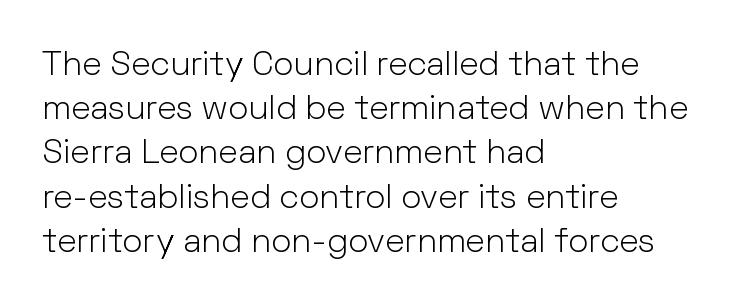
{"serif": "no", "italic": "no", "bold": "no", "weight": "light", "width": "normal", "stroke_contrast": "low", "x_height": "medium", "monospaced": "no", "underline": "no", "align": "left", "line_spacing": "normal", "line_spacing_ratio": 1.3, "letter_spacing": "normal", "letter_spacing_em": 0.0, "glyph_px": 34}
